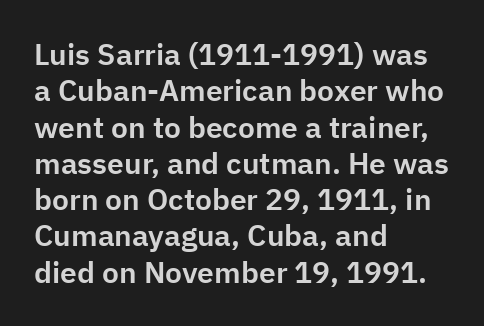
Nobody drew a line under any word here. These lines are composed in type without serifs. The compositor pushed each line to the left boundary. Students, note that the glyphs here touch the page at normal intervals.
